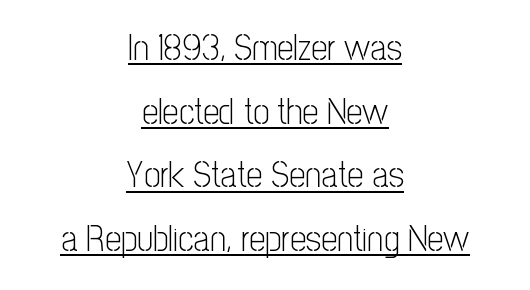
Q: Is the text bold? A: No.
Q: Is the text italic (slanted)? A: No, it is upright.
Q: Is the typeface a serif or a sans-serif typeface? A: Sans-serif.
Q: Is the text underlined? A: Yes.
Q: How is the paragraph aligned? A: Centered.
Q: Is the spacing between letters normal or unusually wide? A: Normal.
Q: Width (condensed, normal, or wide)? A: Condensed.
Q: Stroke contrast? A: Low.
Q: x-height? A: Medium.
Q: Monospaced? A: No.
